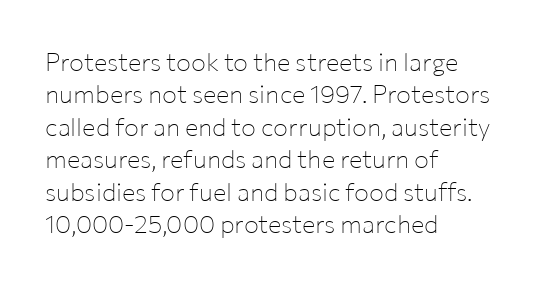
{"italic": "no", "bold": "no", "underline": "no", "align": "left", "line_spacing": "normal", "line_spacing_ratio": 1.3, "letter_spacing": "normal", "letter_spacing_em": 0.0, "glyph_px": 25}
